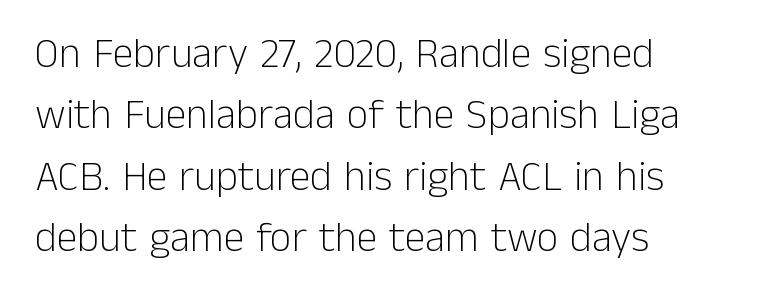
No italicization has been applied; the sample stays upright. Are there feet on the stems? There aren't — it's a sans. The rows are spaced the way most documents space them. This sample is left-justified, so line endings fall wherever the words run out. Descender tails drop into unmarked territory.
